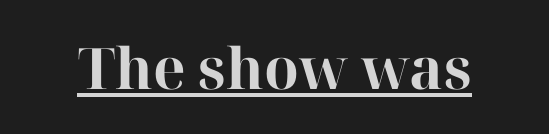
Spacing between characters is what you'd get straight out of the box. Examine the stroke ends and you'll spot serifs. Underline: present. This is heavy type, rendered in bold. Notice how the stems are strictly vertical — no italics here. You could not count columns in this text — the font is proportionally spaced.
